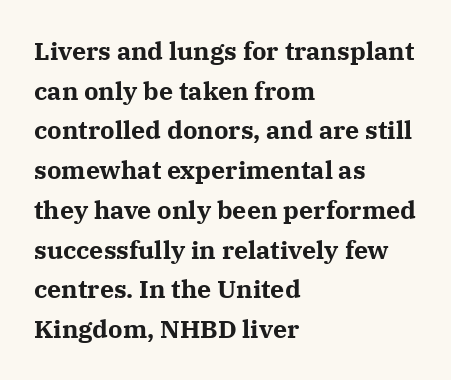
The words here are not underlined. Glyph-to-glyph distance matches everyday printed text. The rows are spaced the way most documents space them. The lettering holds an erect, upright posture throughout. Heavy-handed strokes throughout: this text is bold. Which margin do the lines hug? The left one — the right edge is uneven.
